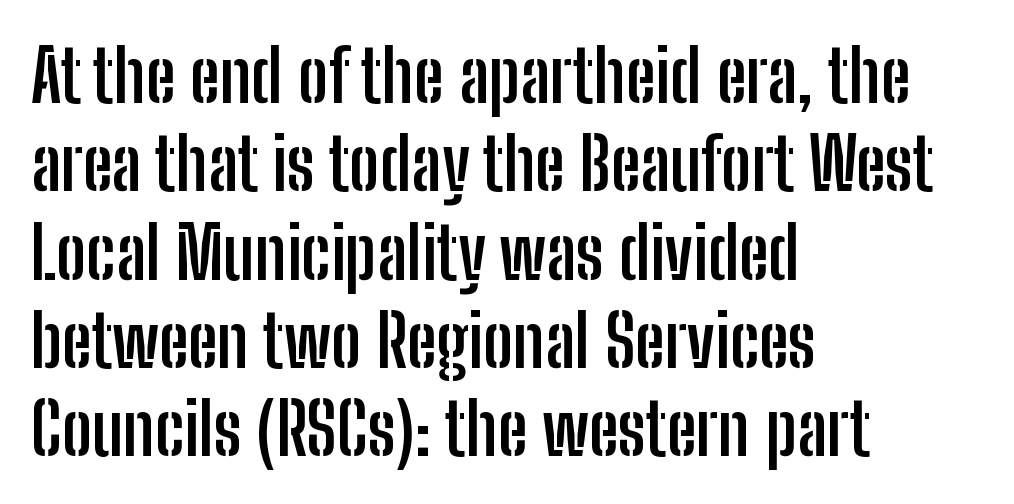
Q: Is the text bold? A: Yes.
Q: Is the text italic (slanted)? A: No, it is upright.
Q: Is the typeface a serif or a sans-serif typeface? A: Sans-serif.
Q: Is the text underlined? A: No.
Q: How is the paragraph aligned? A: Left-aligned.
Q: Is the spacing between letters normal or unusually wide? A: Normal.
Q: Width (condensed, normal, or wide)? A: Condensed.
Q: Stroke contrast? A: Low.
Q: x-height? A: Medium.
Q: Monospaced? A: No.
